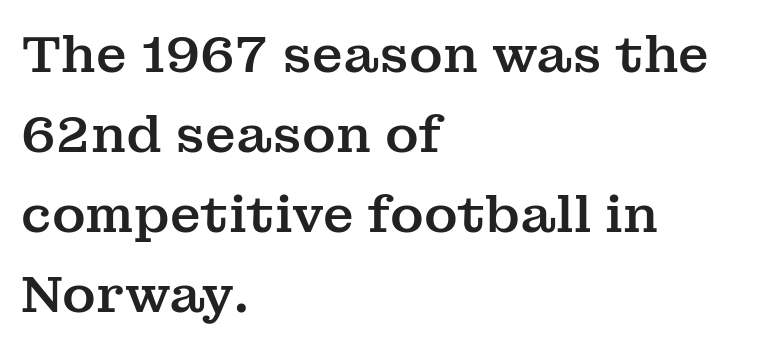
{"serif": "yes", "italic": "no", "width": "normal", "stroke_contrast": "medium", "x_height": "medium", "monospaced": "no", "underline": "no", "align": "left", "line_spacing": "normal", "line_spacing_ratio": 1.57, "letter_spacing": "normal", "letter_spacing_em": 0.0, "glyph_px": 51}
